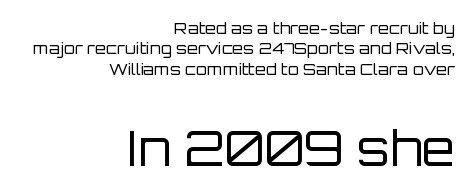
Q: Is the text bold? A: No.
Q: Is the text italic (slanted)? A: No, it is upright.
Q: Is the typeface a serif or a sans-serif typeface? A: Sans-serif.
Q: Is the text underlined? A: No.
Q: How is the paragraph aligned? A: Right-aligned.
Q: Is the spacing between letters normal or unusually wide? A: Normal.
Q: Is the spacing between lines tight, normal or loose? A: Normal.
Q: Which block of text is set in a larger size, the first (top) or the second (bottom)? A: The second (bottom) one.
Q: Width (condensed, normal, or wide)? A: Normal.
Q: Stroke contrast? A: Low.
Q: x-height? A: Large.
Q: Monospaced? A: No.
